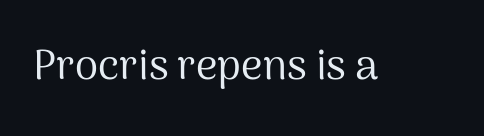
The image shows 42 px regular-weight sans-serif type, upright; set normal letter spacing, not underlined; medium stroke contrast and a medium x-height.
